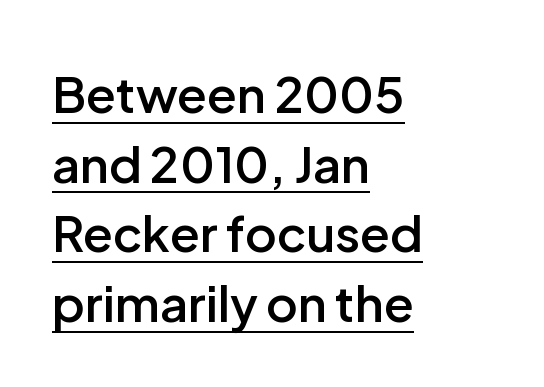
These lines were composed using upright roman letters. The face used here is rendered with its standard letterfit. Here the designer chose a conventional face with non-uniform glyph widths. The block of text has a typical density, with ordinary space between rows.
